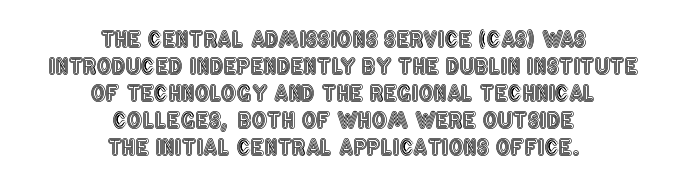
The area under the type is left untouched. The letterforms sit shoulder to shoulder at normal distance. Ascenders rise straight up at ninety degrees. Horizontal bands of white between lines are of average thickness. The lines are quadded center.
